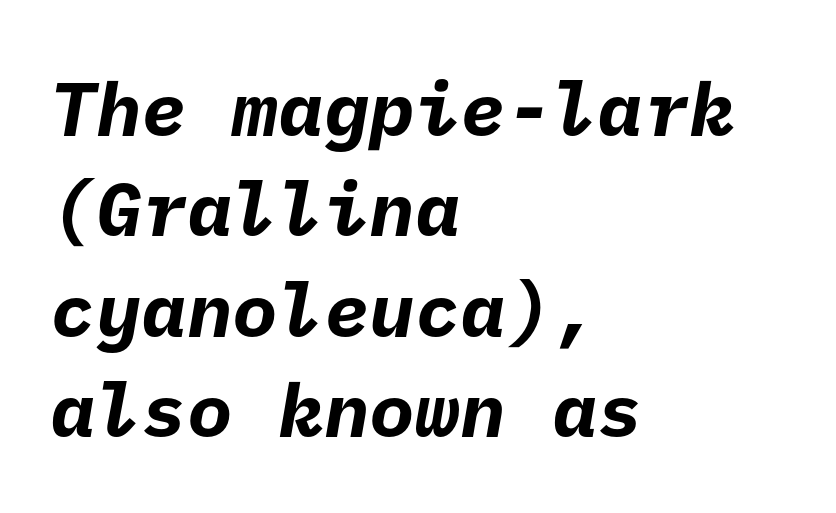
Spacing between characters is what you'd get straight out of the box. Nobody drew a line under any word here. These lines carry a lot of weight — the face is fully bold. Serif or sans? Sans — the stroke terminals are bare.
